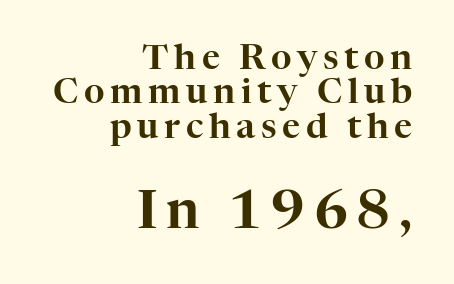
Q: Is the text italic (slanted)? A: No, it is upright.
Q: Is the typeface a serif or a sans-serif typeface? A: Serif.
Q: Is the text underlined? A: No.
Q: How is the paragraph aligned? A: Right-aligned.
Q: Is the spacing between lines tight, normal or loose? A: Tight.
Q: Which block of text is set in a larger size, the first (top) or the second (bottom)? A: The second (bottom) one.
Q: Width (condensed, normal, or wide)? A: Normal.
Q: Stroke contrast? A: High.
Q: x-height? A: Medium.
Q: Monospaced? A: No.
